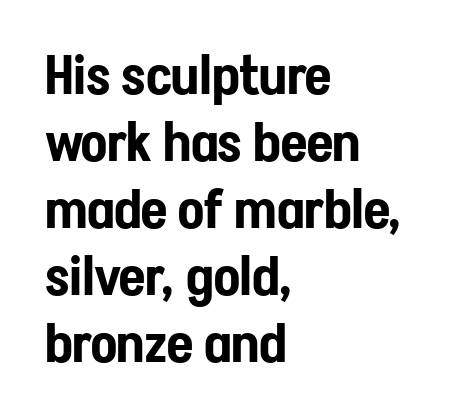
{"serif": "no", "italic": "no", "width": "condensed", "stroke_contrast": "low", "x_height": "medium", "monospaced": "no", "underline": "no", "align": "left", "line_spacing_ratio": 1.24, "letter_spacing": "normal", "letter_spacing_em": 0.0, "glyph_px": 54}
